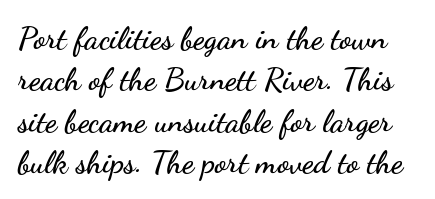
{"serif": "no", "width": "wide", "stroke_contrast": "low", "x_height": "small", "monospaced": "no", "underline": "no", "line_spacing": "normal", "line_spacing_ratio": 1.29, "letter_spacing": "normal", "letter_spacing_em": 0.0, "glyph_px": 32}
